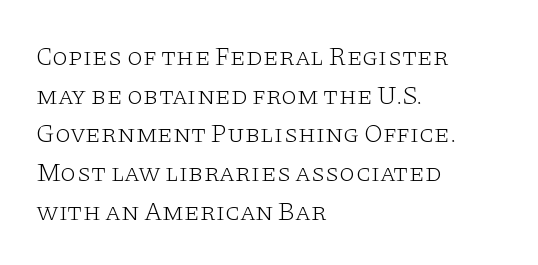
Q: Is the text bold? A: No.
Q: Is the text italic (slanted)? A: No, it is upright.
Q: Is the text underlined? A: No.
Q: How is the paragraph aligned? A: Left-aligned.
Q: Is the spacing between letters normal or unusually wide? A: Normal.
Q: Is the spacing between lines tight, normal or loose? A: Normal.
